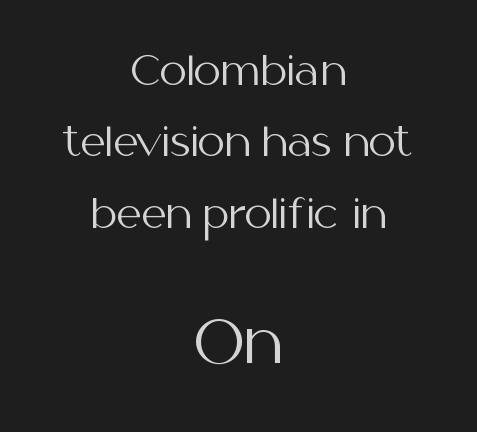
The image shows 59 px regular-weight sans-serif type, upright; set centered, line spacing 1.83x, normal letter spacing, not underlined; the second (bottom) block is 1.51x larger; medium stroke contrast and a medium x-height.
